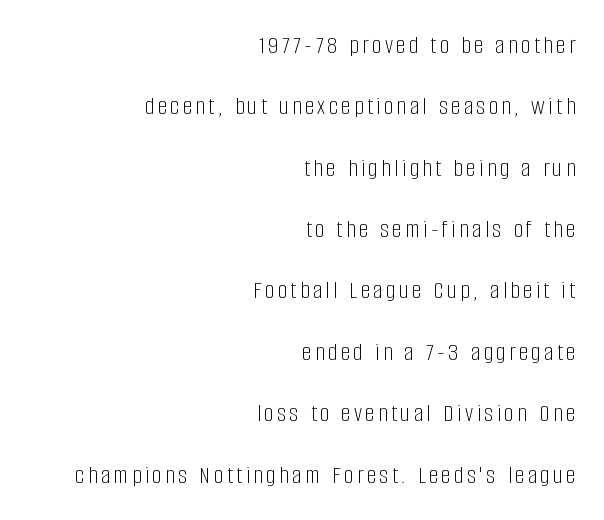
{"italic": "no", "bold": "no", "underline": "no", "align": "right", "line_spacing": "loose", "line_spacing_ratio": 2.36, "glyph_px": 26}
